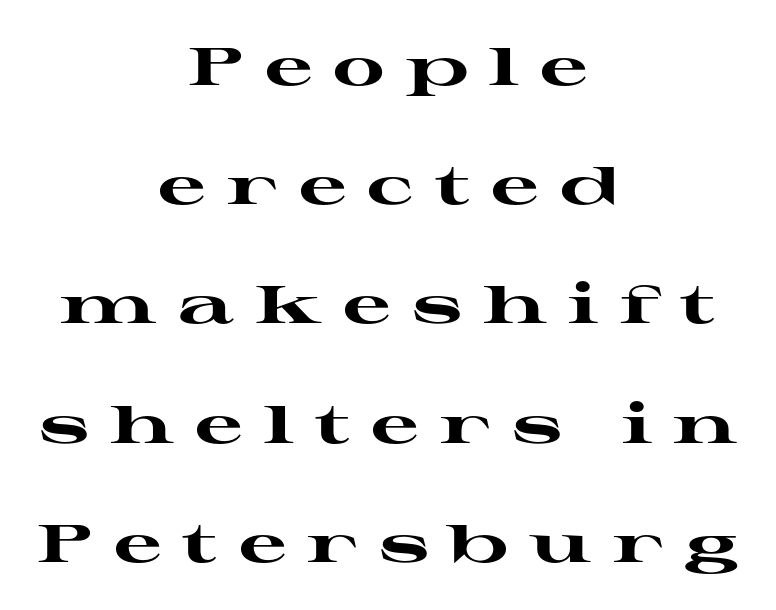
Any mark beneath the type? The region is blank. You could fit nearly another row in the gap between these rows. A typesetter would call this heavily tracked-out type. You could not count columns in this text — the font is proportionally spaced. Both edges are ragged and mirror each other, which tells us the setting is centered.
